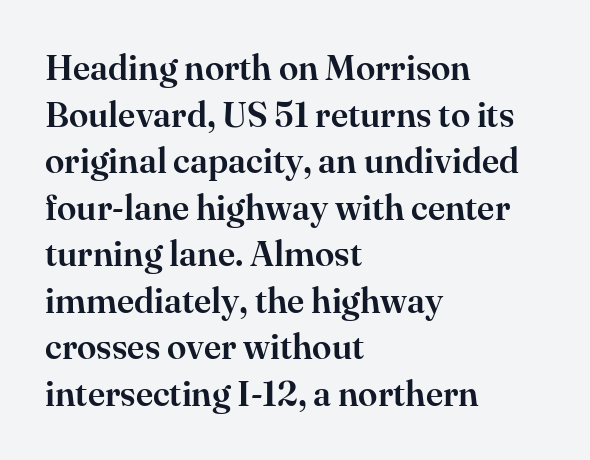
The type sits square on the baseline with zero lean. Compared with a centered layout, this one pins lines to the left instead. Baseline-to-baseline distance is the conventional proportion of letter height. In terms of letterspacing, this is plain default setting.
